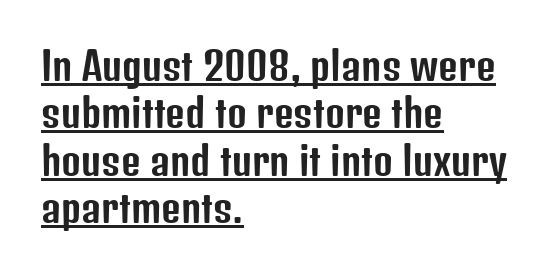
The image shows 38 px condensed sans-serif type, upright; set left-aligned, normal line spacing (1.25x), normal letter spacing, underlined; low stroke contrast and a medium x-height.
